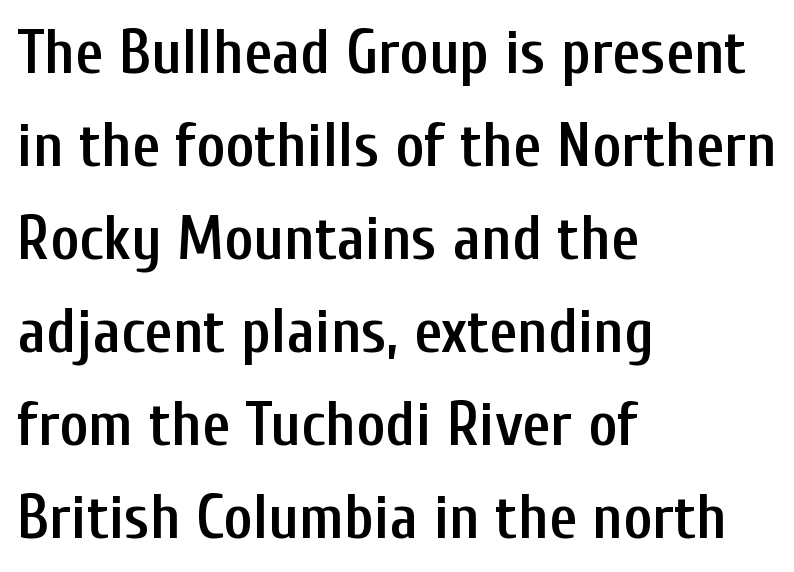
Unlike italic type, these characters show no tilt at all. This block has exactly the height ordinary leading produces. The rendering uses natural spacing where letterforms have individual widths. The lines in this sample share a left origin and differ only in where they stop.
